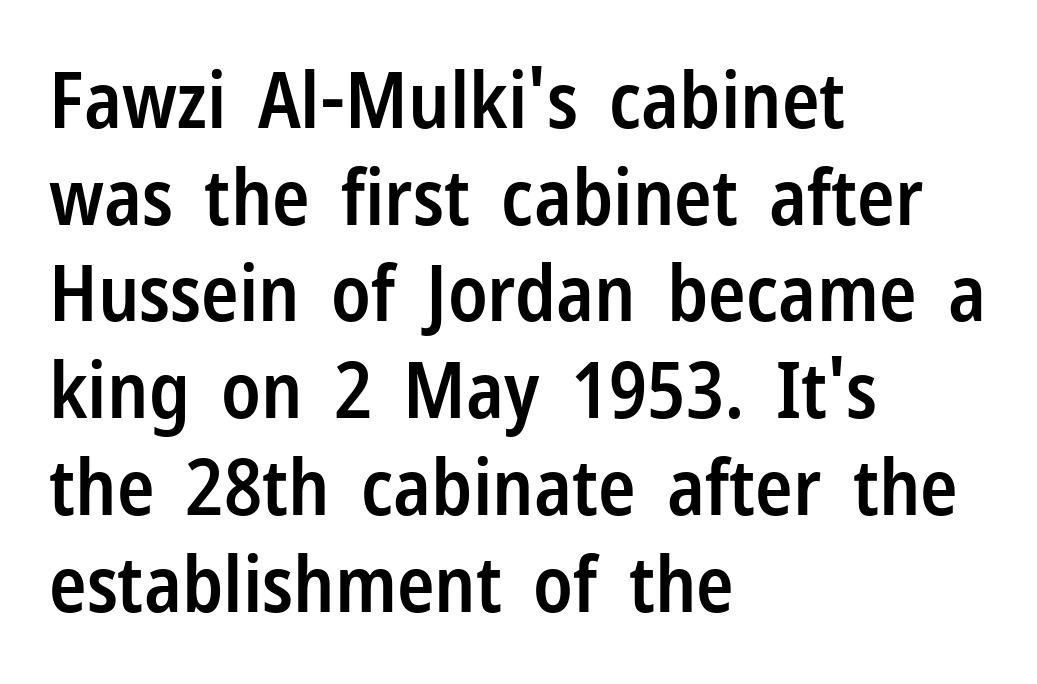
{"serif": "no", "italic": "no", "bold": "semi", "weight": "semibold", "width": "condensed", "stroke_contrast": "low", "x_height": "medium", "monospaced": "no", "underline": "no", "align": "left", "line_spacing_ratio": 1.24, "letter_spacing": "normal", "letter_spacing_em": 0.0, "glyph_px": 78}
